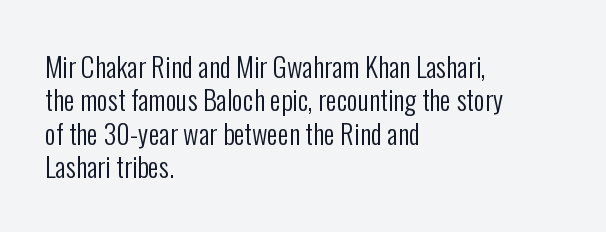
{"italic": "no", "bold": "no", "underline": "no", "align": "left", "line_spacing_ratio": 1.24, "letter_spacing": "normal", "letter_spacing_em": 0.0, "glyph_px": 27}
